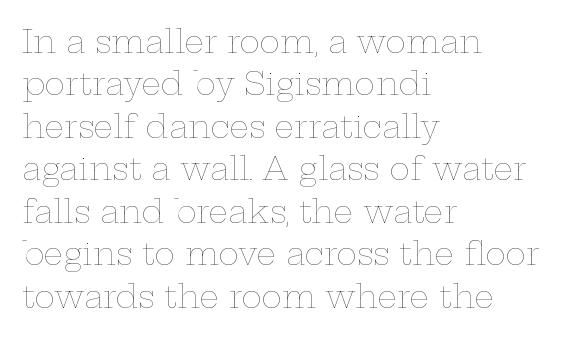
Q: Is the text bold? A: No.
Q: Is the text italic (slanted)? A: No, it is upright.
Q: Is the text underlined? A: No.
Q: How is the paragraph aligned? A: Left-aligned.
Q: Is the spacing between letters normal or unusually wide? A: Normal.
Q: Is the spacing between lines tight, normal or loose? A: Normal.
Q: Width (condensed, normal, or wide)? A: Wide.
Q: Stroke contrast? A: Low.
Q: x-height? A: Medium.
Q: Monospaced? A: No.
